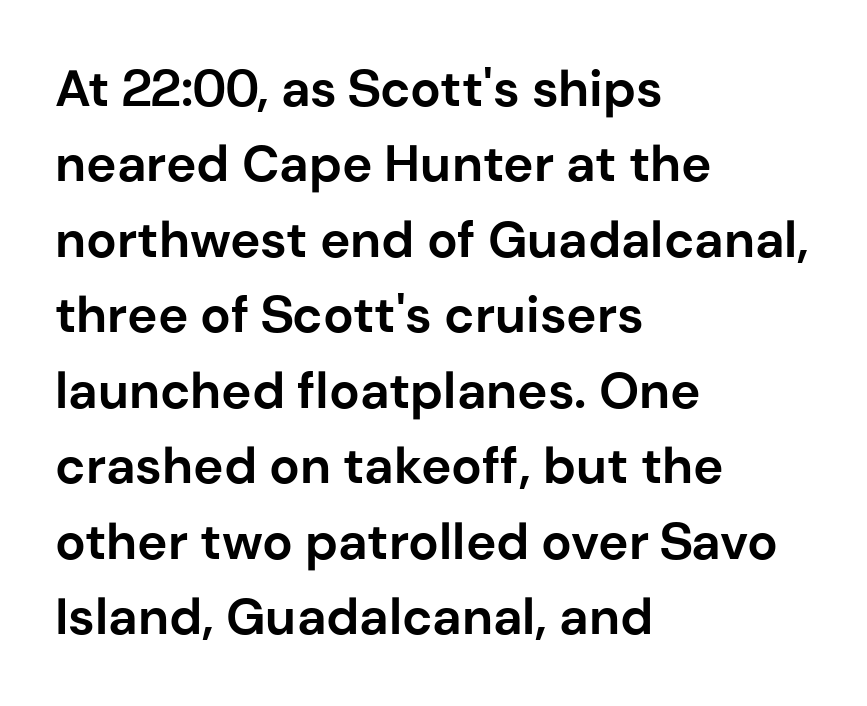
Q: Is the text bold? A: Yes.
Q: Is the text italic (slanted)? A: No, it is upright.
Q: Is the typeface a serif or a sans-serif typeface? A: Sans-serif.
Q: Is the text underlined? A: No.
Q: How is the paragraph aligned? A: Left-aligned.
Q: Is the spacing between letters normal or unusually wide? A: Normal.
Q: Is the spacing between lines tight, normal or loose? A: Normal.
Q: Width (condensed, normal, or wide)? A: Normal.
Q: Stroke contrast? A: Low.
Q: x-height? A: Medium.
Q: Monospaced? A: No.
